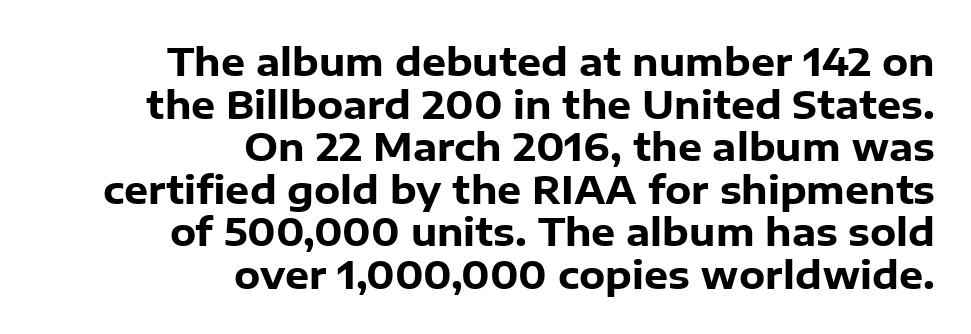
Q: Is the text bold? A: Yes.
Q: Is the text italic (slanted)? A: No, it is upright.
Q: Is the typeface a serif or a sans-serif typeface? A: Sans-serif.
Q: Is the text underlined? A: No.
Q: How is the paragraph aligned? A: Right-aligned.
Q: Is the spacing between letters normal or unusually wide? A: Normal.
Q: Is the spacing between lines tight, normal or loose? A: Tight.
Q: Width (condensed, normal, or wide)? A: Normal.
Q: Stroke contrast? A: Low.
Q: x-height? A: Medium.
Q: Monospaced? A: No.
